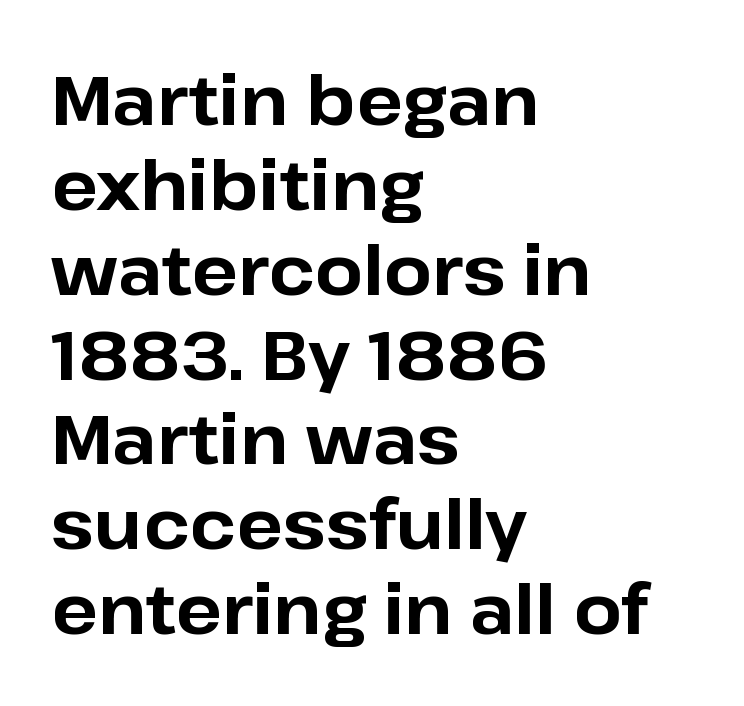
The image shows 69 px bold sans-serif type, upright; set left-aligned, line spacing 1.23x, normal letter spacing, not underlined; low stroke contrast and a medium x-height.
